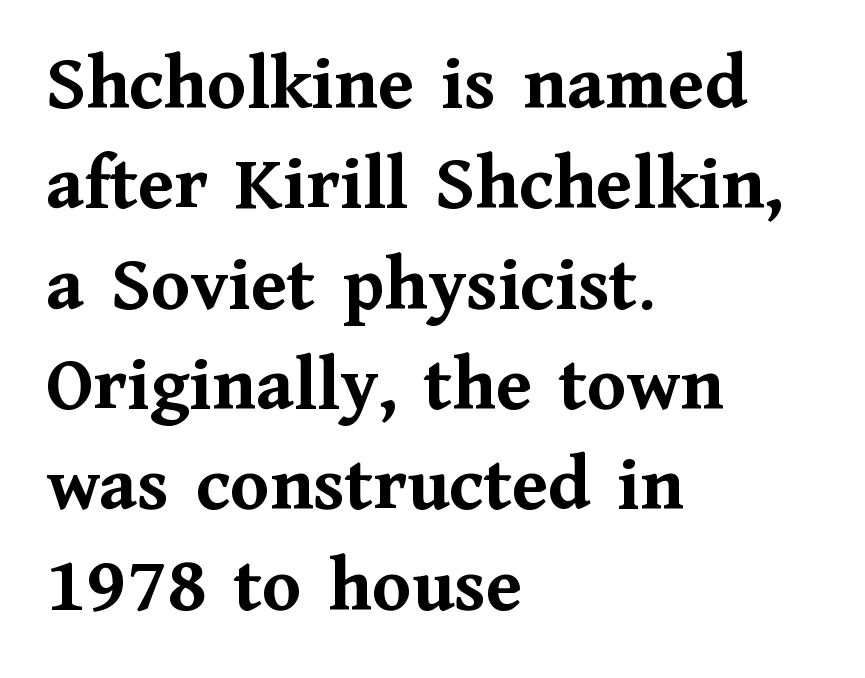
The image shows 79 px semibold serif type, upright; set left-aligned, normal line spacing (1.27x), normal letter spacing, not underlined; medium stroke contrast and a medium x-height.
